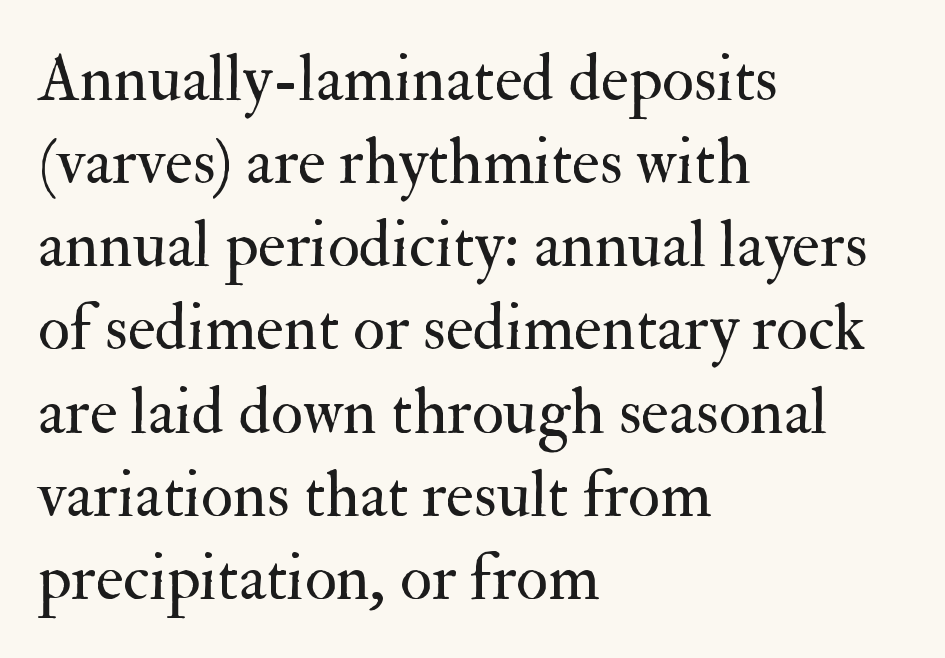
The image shows 66 px regular-weight serif type, upright; set left-aligned, normal line spacing (1.26x), normal letter spacing, not underlined; medium stroke contrast and a small x-height.
